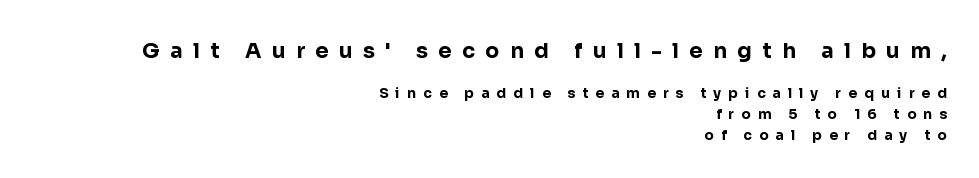
The image shows 21 px bold type, upright; set right-aligned, normal line spacing (1.52x), unusually wide letter spacing (+0.5 em), not underlined; the first (top) block is 1.5x larger.
